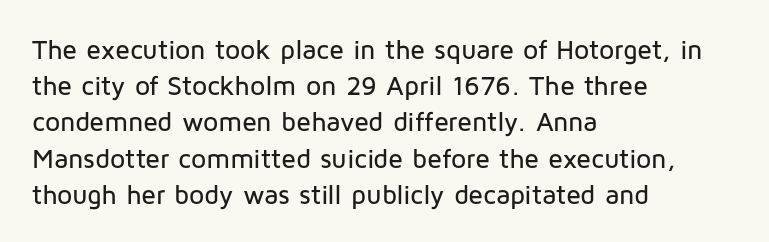
A normal amount of white space separates one row of letters from the next. Rendered with straight, roman letterforms. Rule under the text: the space is simply empty. Glyph-to-glyph distance matches everyday printed text. Horizontal alignment here is leftward, the default for most running prose.
